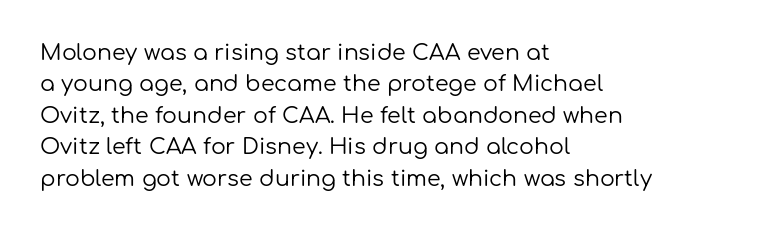
The line-height multiplier appears to be the usual default. The ragged edge is on the right, which tells us the setting is flush left. A typesetter would mark this as roman, not italic. This sample uses plain, unmodified letter spacing. No letter is thick-stroked: the sample isn't bold.
